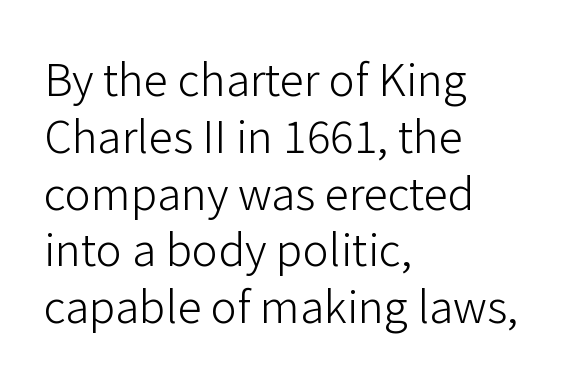
{"serif": "no", "italic": "no", "bold": "no", "weight": "light", "width": "normal", "stroke_contrast": "low", "x_height": "medium", "monospaced": "no", "underline": "no", "align": "left", "line_spacing": "normal", "line_spacing_ratio": 1.29, "letter_spacing": "normal", "letter_spacing_em": 0.0, "glyph_px": 44}
